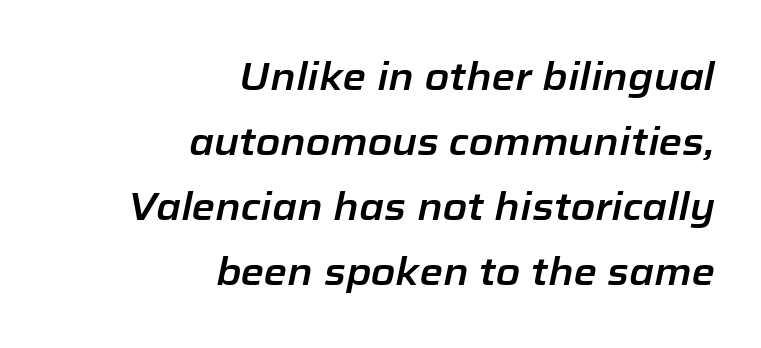
Q: Is the text italic (slanted)? A: Yes, it leans right by about 12 degrees.
Q: Is the text underlined? A: No.
Q: How is the paragraph aligned? A: Right-aligned.
Q: Is the spacing between letters normal or unusually wide? A: Normal.
Q: Width (condensed, normal, or wide)? A: Normal.
Q: Stroke contrast? A: Low.
Q: x-height? A: Medium.
Q: Monospaced? A: No.
